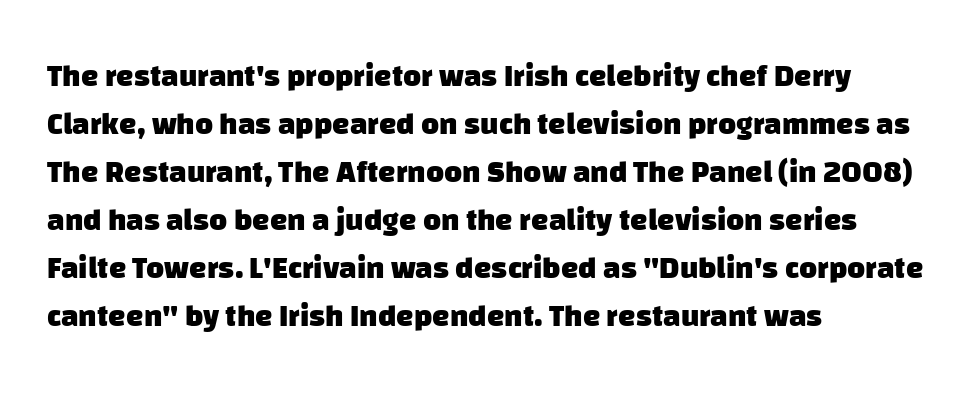
{"serif": "no", "bold": "yes", "weight": "heavy", "width": "normal", "stroke_contrast": "low", "x_height": "large", "monospaced": "no", "underline": "no", "align": "left", "line_spacing": "normal", "line_spacing_ratio": 1.55, "letter_spacing": "normal", "letter_spacing_em": 0.0, "glyph_px": 31}
